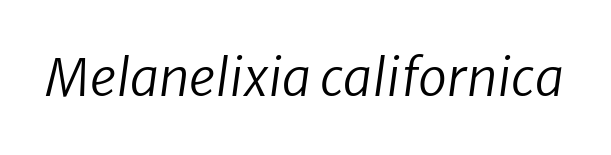
The image shows 52 px regular-weight sans-serif type; set normal letter spacing, not underlined; low stroke contrast and a medium x-height.
